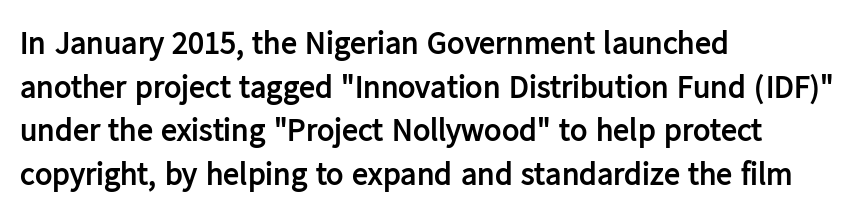
The image shows 32 px semibold sans-serif type, upright; set left-aligned, normal line spacing (1.36x), normal letter spacing, not underlined; low stroke contrast and a medium x-height.
